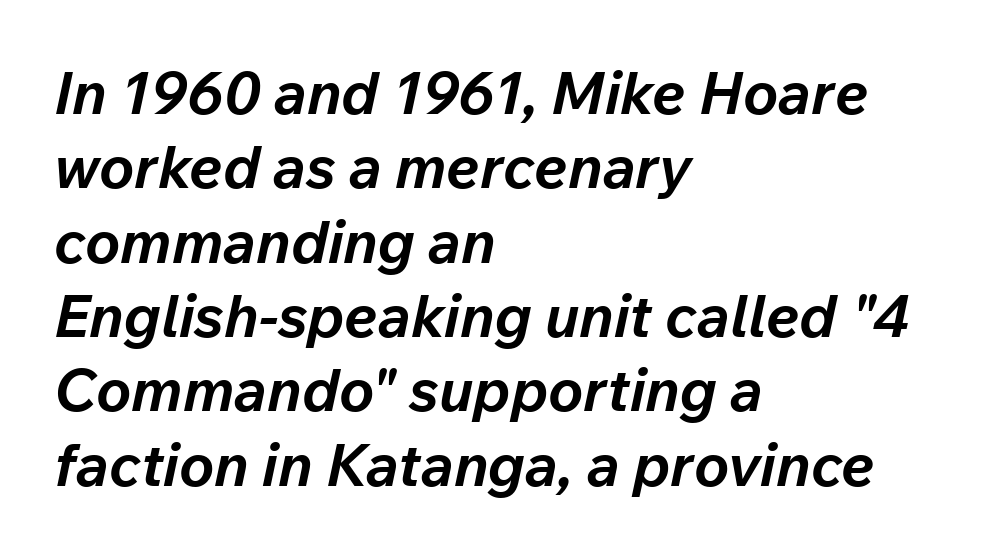
The image shows 59 px bold type, italic (leaning right); set left-aligned, normal line spacing (1.26x), normal letter spacing, not underlined; low stroke contrast and a medium x-height.
